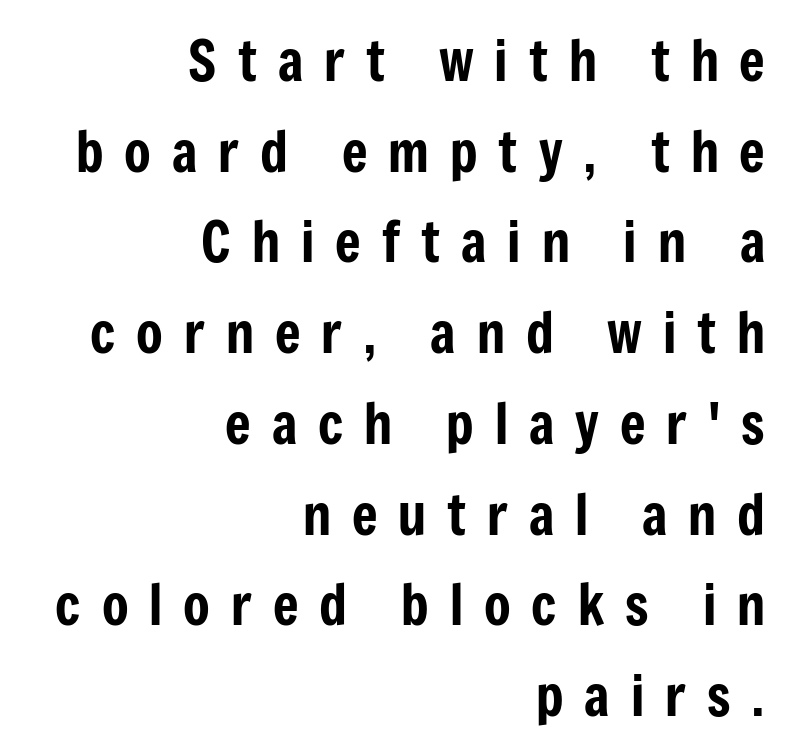
The image shows 55 px condensed sans-serif type, upright; set right-aligned, normal line spacing (1.65x), unusually wide letter spacing (+0.38 em), not underlined; low stroke contrast and a medium x-height.
